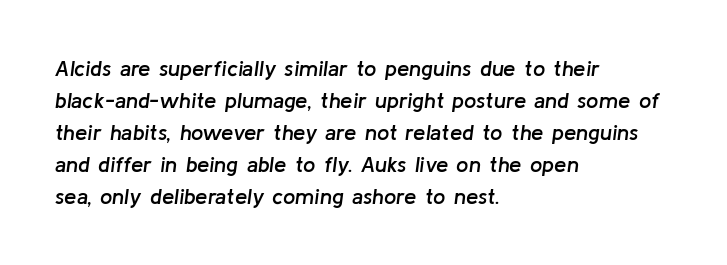
The image shows 22 px text type, italic (leaning right); set left-aligned, normal line spacing (1.46x), normal letter spacing, not underlined.
